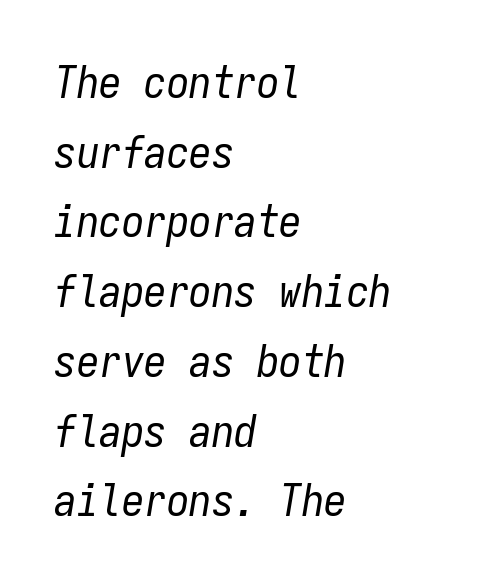
Q: Is the text bold? A: No.
Q: Is the text italic (slanted)? A: Yes, it leans right by about 9 degrees.
Q: Is the text underlined? A: No.
Q: How is the paragraph aligned? A: Left-aligned.
Q: Is the spacing between letters normal or unusually wide? A: Normal.
Q: Is the spacing between lines tight, normal or loose? A: Normal.
Q: Width (condensed, normal, or wide)? A: Condensed.
Q: Stroke contrast? A: Low.
Q: x-height? A: Medium.
Q: Monospaced? A: Yes.
